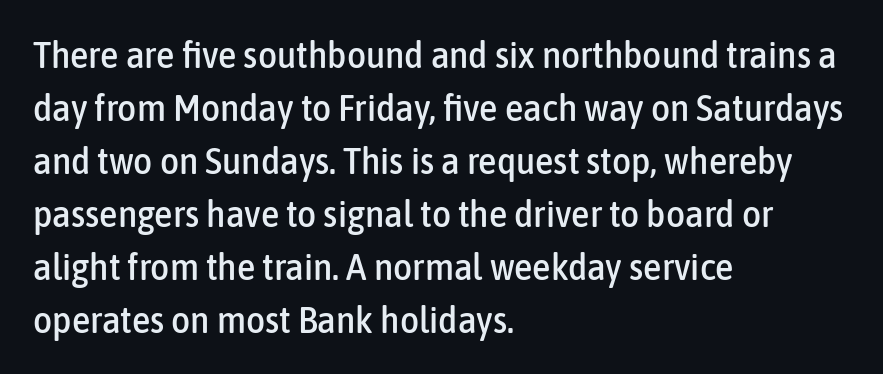
{"serif": "no", "italic": "no", "width": "condensed", "stroke_contrast": "low", "x_height": "medium", "monospaced": "no", "underline": "no", "align": "left", "line_spacing": "normal", "line_spacing_ratio": 1.43, "letter_spacing": "normal", "letter_spacing_em": 0.0, "glyph_px": 37}
